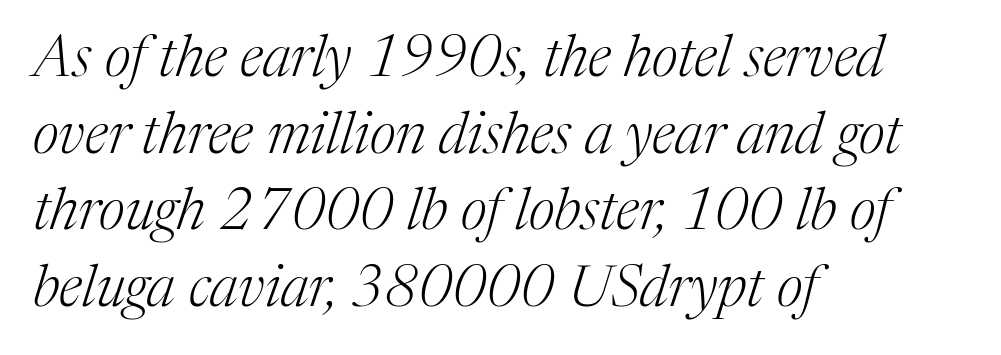
{"serif": "yes", "italic": "yes", "lean": "right", "slant_degrees": 17, "bold": "no", "weight": "light", "width": "normal", "stroke_contrast": "medium", "x_height": "medium", "monospaced": "no", "underline": "no", "align": "left", "line_spacing": "normal", "line_spacing_ratio": 1.32, "letter_spacing": "normal", "letter_spacing_em": 0.0, "glyph_px": 58}
